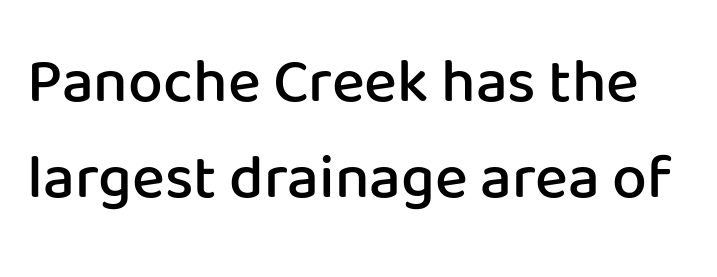
{"serif": "no", "italic": "no", "bold": "semi", "weight": "semibold", "width": "normal", "stroke_contrast": "low", "x_height": "medium", "monospaced": "no", "underline": "no", "line_spacing": "normal", "line_spacing_ratio": 1.55, "letter_spacing": "normal", "letter_spacing_em": 0.0, "glyph_px": 62}
